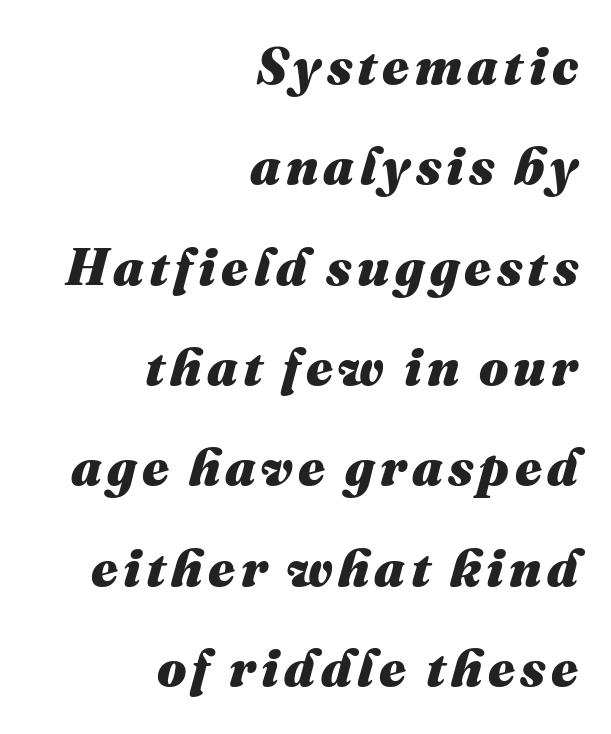
Does the weight exceed regular? Yes, all the way to bold. Type without underlining. Note the varied advance widths — an 'i' is clearly narrower than an 'm'. Italic: yes, the glyphs are oblique. The rendering anchors every line to the right-hand side. The rendering uses a large line-height, opening up the rows.
